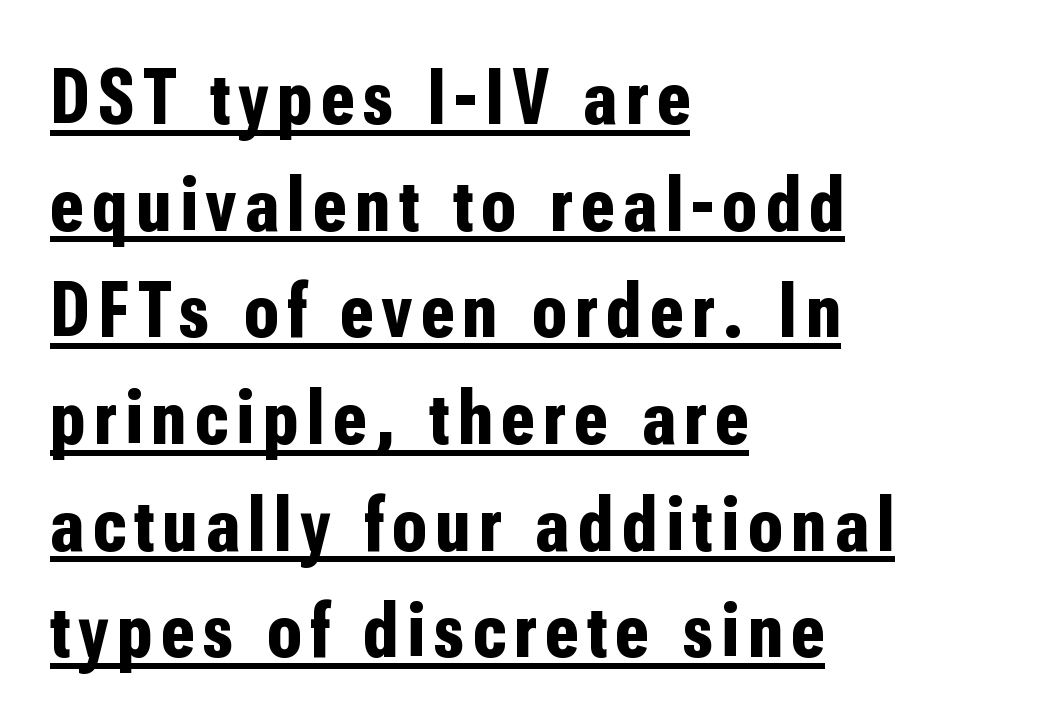
The image shows 79 px bold, condensed sans-serif type, upright; set left-aligned, normal line spacing (1.35x), underlined; low stroke contrast and a medium x-height.
